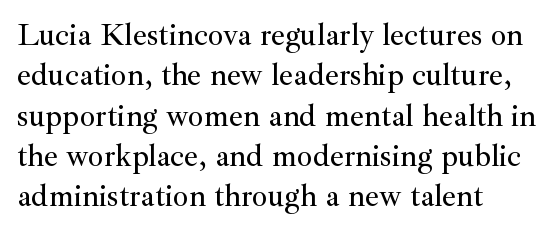
Do the characters align in a grid? No, the font is proportional. Vertical strokes here are truly vertical. Words appear dense and cohesive because spacing is normal. The vertical gap from one line to the next is medium.
